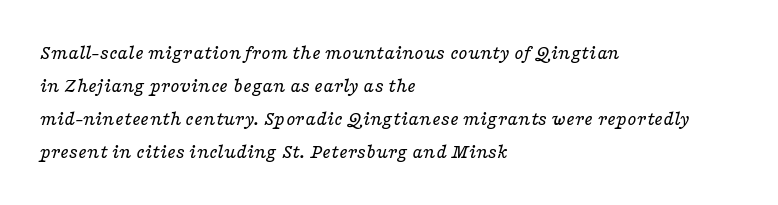
Q: Is the text bold? A: No.
Q: Is the text italic (slanted)? A: Yes, it leans right by about 16 degrees.
Q: Is the text underlined? A: No.
Q: How is the paragraph aligned? A: Left-aligned.
Q: Is the spacing between letters normal or unusually wide? A: Normal.
Q: Is the spacing between lines tight, normal or loose? A: Normal.
